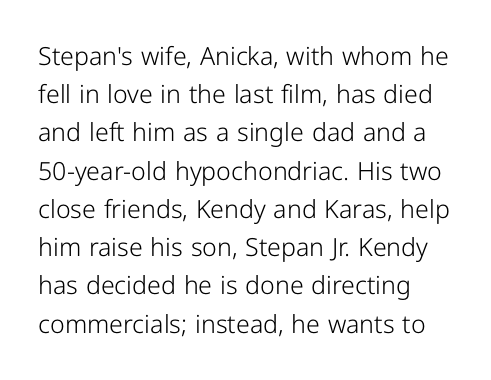
The image shows 25 px text type, upright; set left-aligned, normal line spacing (1.53x), normal letter spacing, not underlined.
